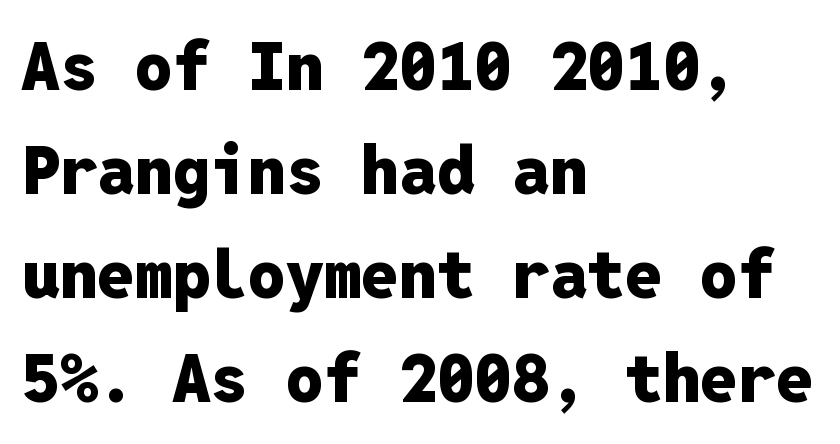
{"serif": "no", "italic": "no", "bold": "yes", "weight": "heavy", "width": "normal", "stroke_contrast": "low", "x_height": "medium", "monospaced": "yes", "underline": "no", "align": "left", "line_spacing": "normal", "line_spacing_ratio": 1.55, "letter_spacing": "normal", "letter_spacing_em": 0.0, "glyph_px": 67}
